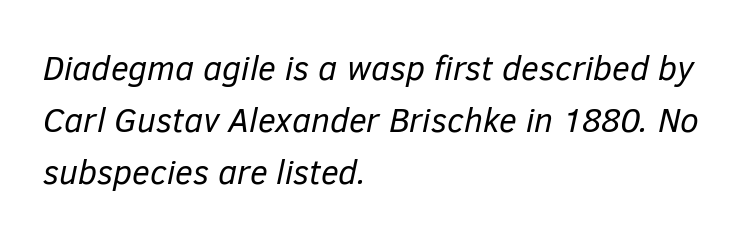
Q: Is the text bold? A: No.
Q: Is the text italic (slanted)? A: Yes, it leans right by about 12 degrees.
Q: Is the text underlined? A: No.
Q: How is the paragraph aligned? A: Left-aligned.
Q: Is the spacing between letters normal or unusually wide? A: Normal.
Q: Is the spacing between lines tight, normal or loose? A: Normal.
Q: Width (condensed, normal, or wide)? A: Normal.
Q: Stroke contrast? A: Low.
Q: x-height? A: Medium.
Q: Monospaced? A: No.
